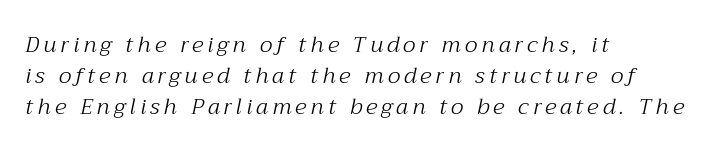
The image shows 22 px text type, italic (leaning right); set left-aligned, normal line spacing (1.4x), not underlined.
